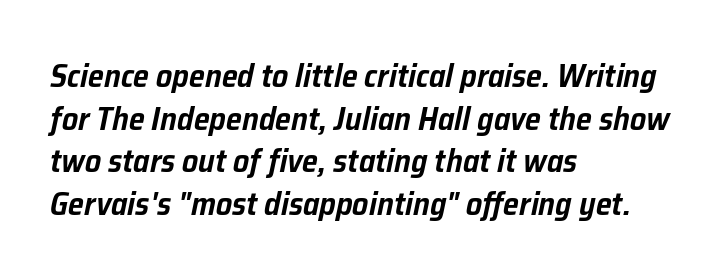
The image shows 32 px text type, italic (leaning right); set left-aligned, normal line spacing (1.33x), normal letter spacing, not underlined; low stroke contrast and a medium x-height.
